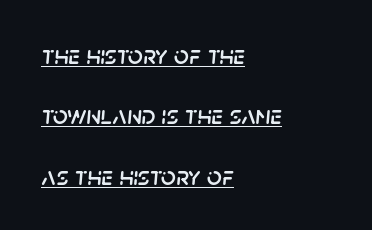
The image shows 26 px text type, italic (leaning right); set left-aligned, loose line spacing (2.32x), normal letter spacing, underlined.
